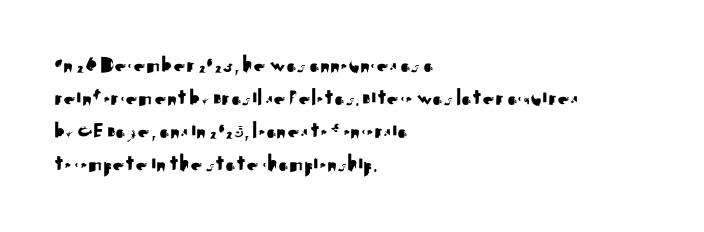
{"italic": "no", "underline": "no", "align": "left", "line_spacing": "normal", "line_spacing_ratio": 1.37, "letter_spacing": "normal", "letter_spacing_em": 0.0, "glyph_px": 24}
